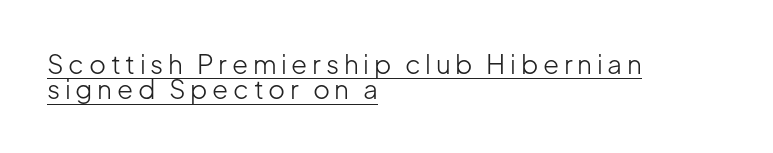
{"italic": "no", "bold": "no", "underline": "yes", "align": "left", "line_spacing": "tight", "line_spacing_ratio": 0.98, "glyph_px": 26}
